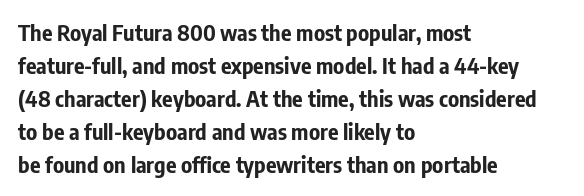
Q: Is the text bold? A: Yes.
Q: Is the text italic (slanted)? A: No, it is upright.
Q: Is the text underlined? A: No.
Q: How is the paragraph aligned? A: Left-aligned.
Q: Is the spacing between letters normal or unusually wide? A: Normal.
Q: Is the spacing between lines tight, normal or loose? A: Normal.
